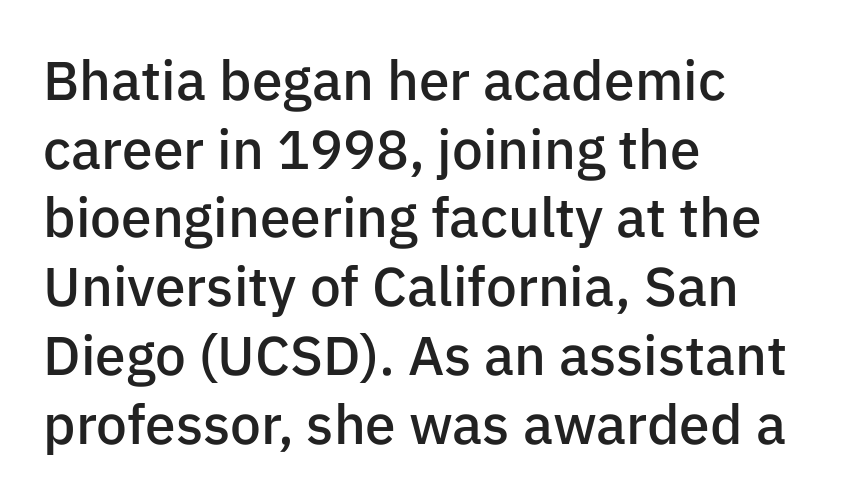
Q: Is the text bold? A: Semi-bold.
Q: Is the text italic (slanted)? A: No, it is upright.
Q: Is the typeface a serif or a sans-serif typeface? A: Sans-serif.
Q: Is the text underlined? A: No.
Q: How is the paragraph aligned? A: Left-aligned.
Q: Is the spacing between letters normal or unusually wide? A: Normal.
Q: Is the spacing between lines tight, normal or loose? A: Normal.
Q: Width (condensed, normal, or wide)? A: Normal.
Q: Stroke contrast? A: Low.
Q: x-height? A: Medium.
Q: Monospaced? A: No.
